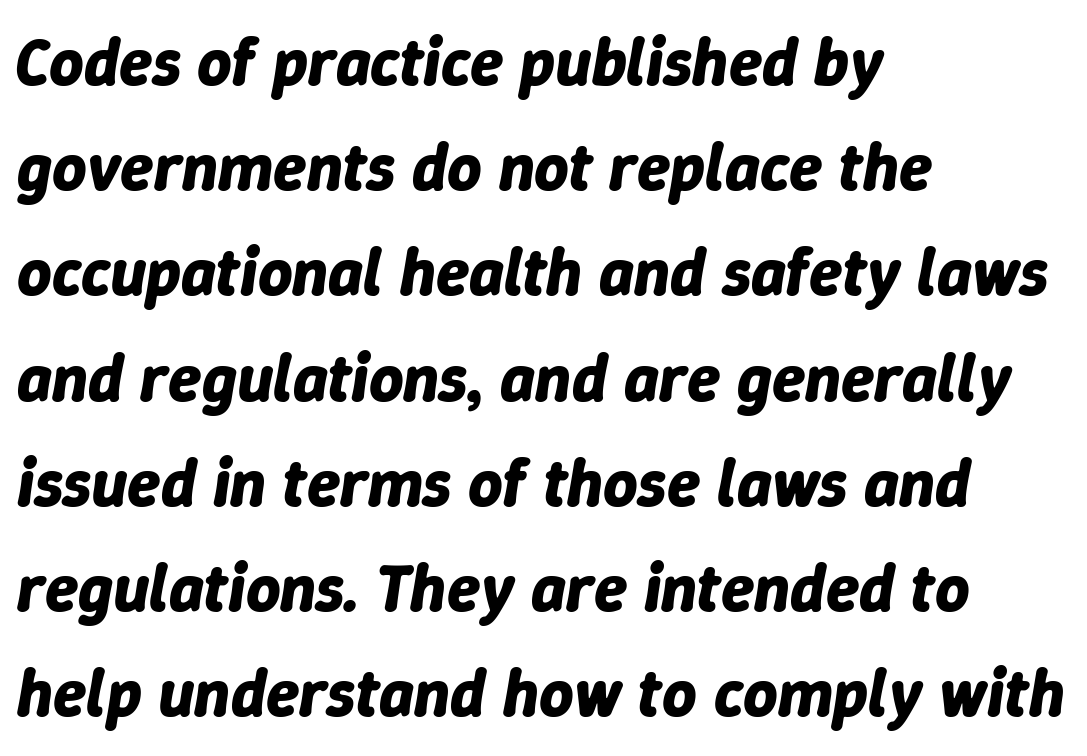
Q: Is the text bold? A: Yes.
Q: Is the text italic (slanted)? A: Yes, it leans right by about 9 degrees.
Q: Is the text underlined? A: No.
Q: How is the paragraph aligned? A: Left-aligned.
Q: Is the spacing between letters normal or unusually wide? A: Normal.
Q: Is the spacing between lines tight, normal or loose? A: Normal.
Q: Width (condensed, normal, or wide)? A: Normal.
Q: Stroke contrast? A: Low.
Q: x-height? A: Medium.
Q: Monospaced? A: No.
